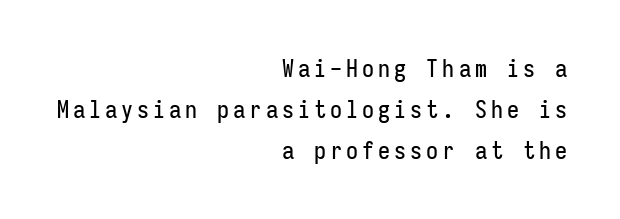
{"italic": "no", "underline": "no", "align": "right", "line_spacing": "normal", "line_spacing_ratio": 1.7, "glyph_px": 24}
